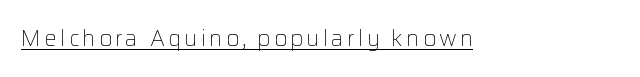
This sample uses an upright cut, with every glyph sitting square on the baseline. The face used here appears with an underline applied. Is the stroke heavy? The answer is a plain regular-or-lighter.
